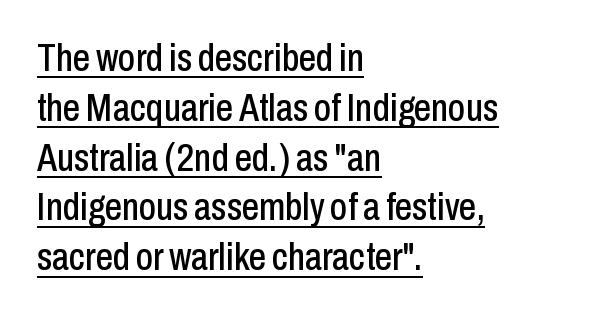
The image shows 38 px condensed sans-serif type, upright; set left-aligned, normal line spacing (1.31x), normal letter spacing, underlined; low stroke contrast and a medium x-height.
